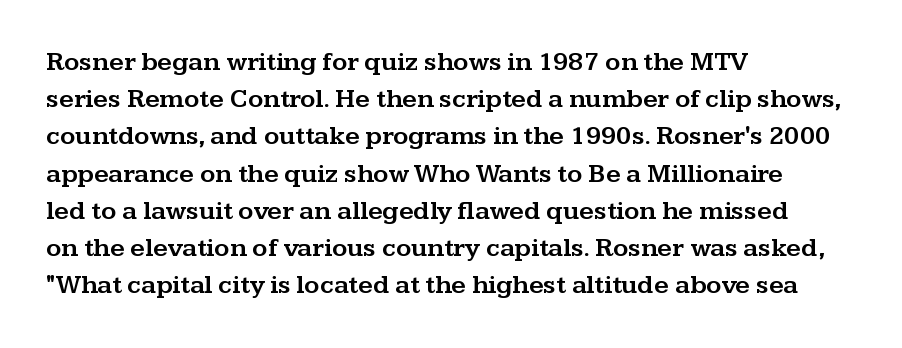
The image shows 26 px text type, upright; set left-aligned, normal line spacing (1.43x), normal letter spacing, not underlined.
